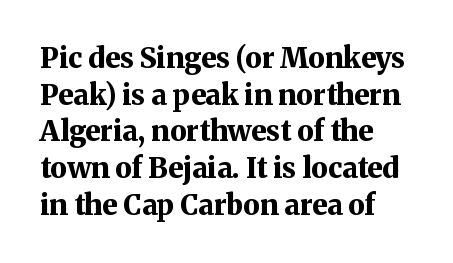
{"serif": "yes", "italic": "no", "bold": "yes", "weight": "bold", "width": "normal", "stroke_contrast": "medium", "x_height": "medium", "monospaced": "no", "underline": "no", "align": "left", "line_spacing": "normal", "line_spacing_ratio": 1.31, "letter_spacing": "normal", "letter_spacing_em": 0.0, "glyph_px": 28}
